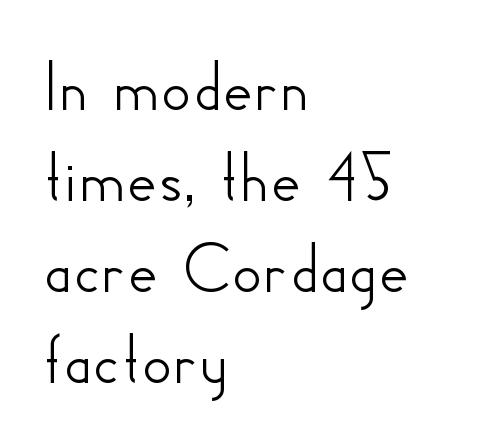
The image shows 74 px sans-serif type, upright; set left-aligned, line spacing 1.23x, normal letter spacing, not underlined; low stroke contrast and a small x-height.
